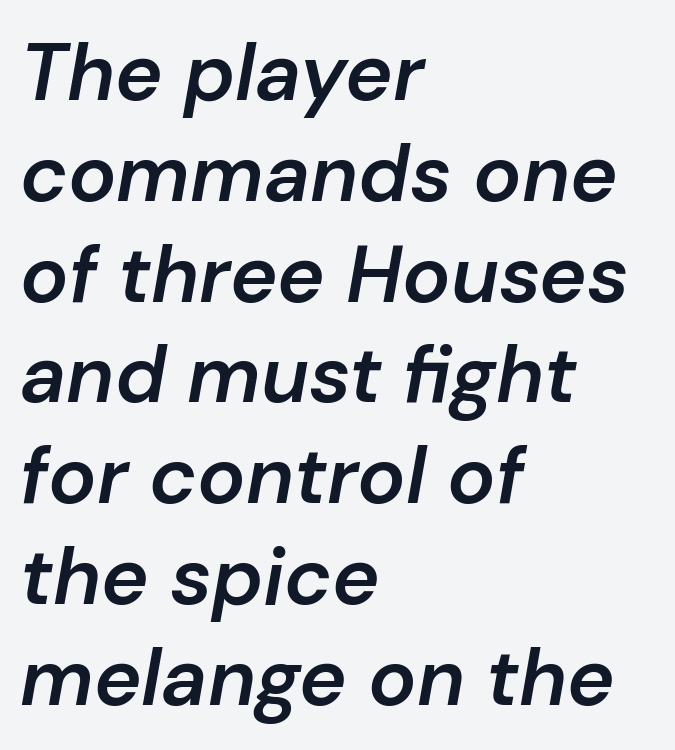
The image shows 80 px semibold type, italic (leaning right); set left-aligned, normal line spacing (1.26x), normal letter spacing, not underlined; low stroke contrast and a medium x-height.
